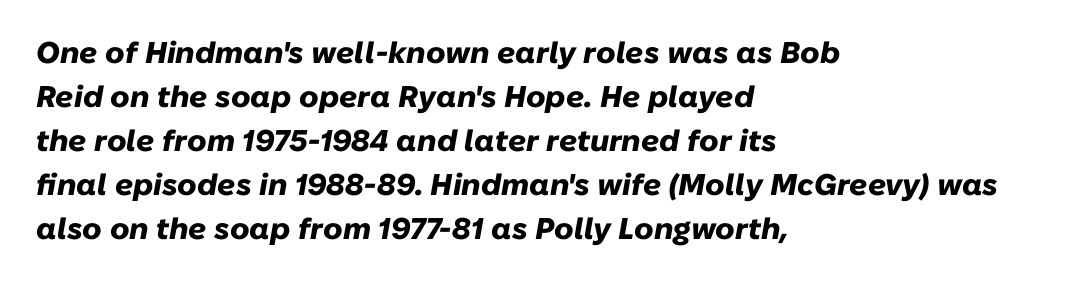
{"italic": "yes", "lean": "right", "slant_degrees": 10, "bold": "yes", "weight": "heavy", "width": "normal", "stroke_contrast": "low", "x_height": "medium", "monospaced": "no", "underline": "no", "align": "left", "line_spacing": "normal", "line_spacing_ratio": 1.47, "letter_spacing": "normal", "letter_spacing_em": 0.0, "glyph_px": 30}
